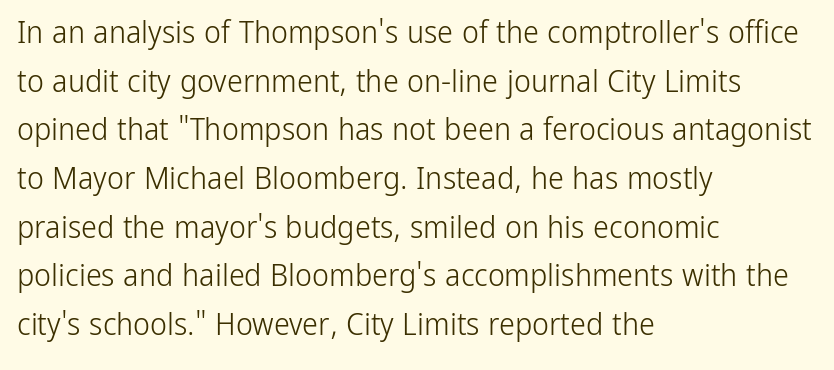
The letters look calm and open, with moderate or lighter stems. How would I describe the line gaps? Plain and ordinary. Looks like regular typesetting: each glyph gets only the width it needs. Line beginnings align vertically; line endings do not. Honestly, there is no underline to notice here at all.
